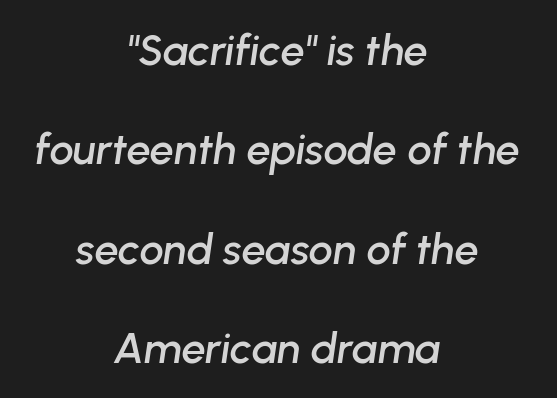
Q: Is the text italic (slanted)? A: Yes, it leans right by about 8 degrees.
Q: Is the text underlined? A: No.
Q: How is the paragraph aligned? A: Centered.
Q: Is the spacing between letters normal or unusually wide? A: Normal.
Q: Is the spacing between lines tight, normal or loose? A: Loose.
Q: Width (condensed, normal, or wide)? A: Normal.
Q: Stroke contrast? A: Low.
Q: x-height? A: Medium.
Q: Monospaced? A: No.
